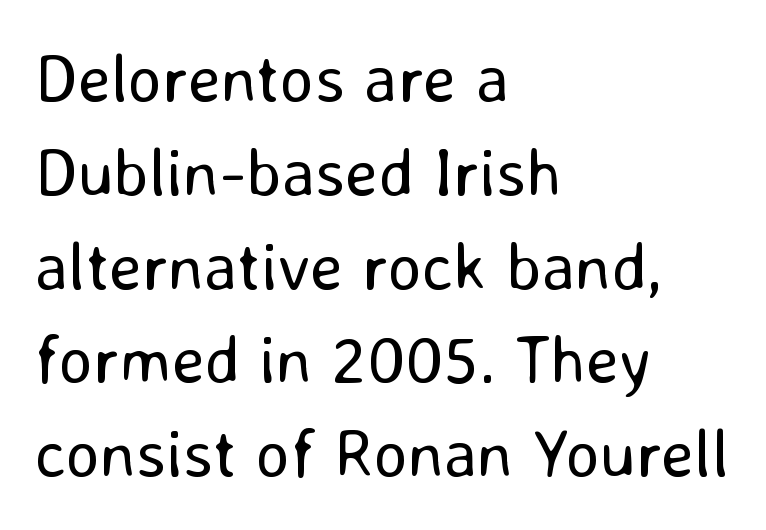
Each new line begins a customary step beneath the previous one. Is the letter spacing exaggerated? No — it looks like the ordinary default. Each row of text sits above clean, open space. A classic flush-left, rag-right setting is used for this passage. Vertical stems look standard width or narrower in stroke.
